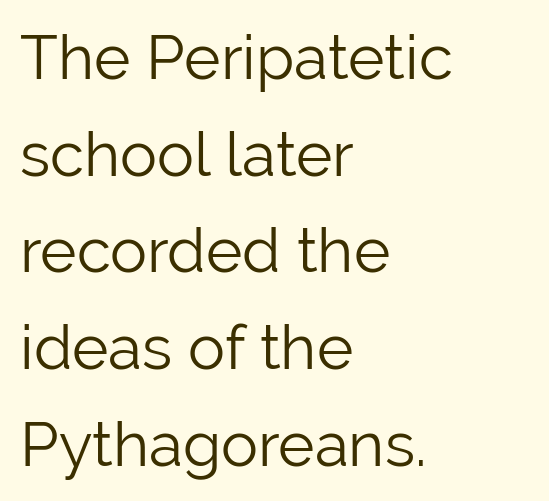
Q: Is the text bold? A: No.
Q: Is the text italic (slanted)? A: No, it is upright.
Q: Is the typeface a serif or a sans-serif typeface? A: Sans-serif.
Q: Is the text underlined? A: No.
Q: How is the paragraph aligned? A: Left-aligned.
Q: Is the spacing between letters normal or unusually wide? A: Normal.
Q: Is the spacing between lines tight, normal or loose? A: Normal.
Q: Width (condensed, normal, or wide)? A: Normal.
Q: Stroke contrast? A: Low.
Q: x-height? A: Medium.
Q: Monospaced? A: No.
